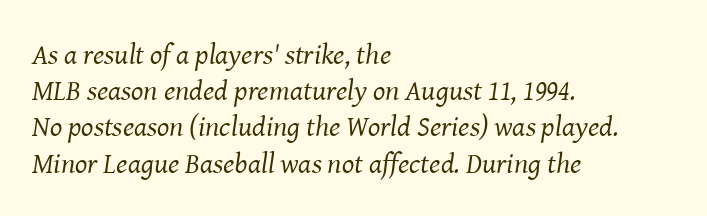
{"serif": "yes", "italic": "yes", "lean": "right", "slant_degrees": 8, "bold": "no", "weight": "regular", "width": "normal", "stroke_contrast": "medium", "x_height": "medium", "monospaced": "no", "underline": "no", "align": "left", "line_spacing": "normal", "line_spacing_ratio": 1.25, "letter_spacing": "normal", "letter_spacing_em": 0.0, "glyph_px": 29}
